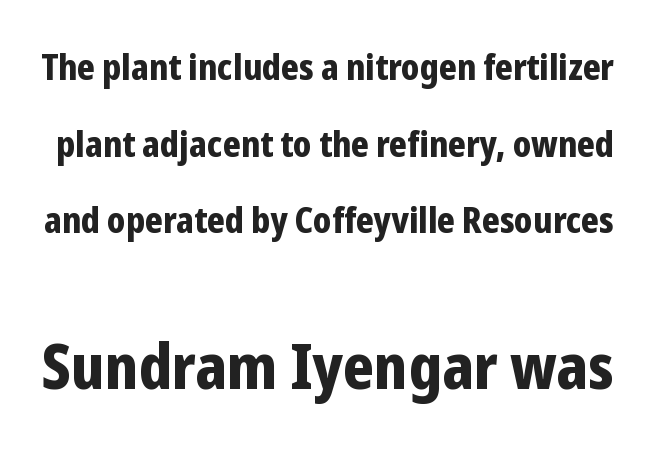
{"serif": "no", "italic": "no", "bold": "yes", "weight": "bold", "width": "condensed", "stroke_contrast": "low", "x_height": "medium", "monospaced": "no", "underline": "no", "line_spacing": "loose", "line_spacing_ratio": 2.13, "letter_spacing": "normal", "letter_spacing_em": 0.0, "larger_block": "second", "size_ratio": 1.75, "glyph_px": 63}
